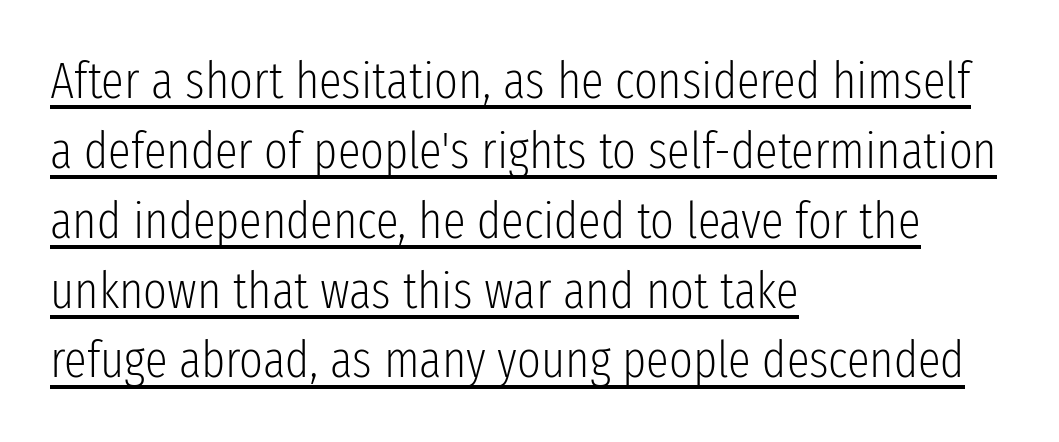
A sans-serif font was chosen for this passage. Between one letter and the next there's only the usual sliver of space. Interline gaps are of average width in this sample. These glyphs show unthickened strokes, regular width or finer.
